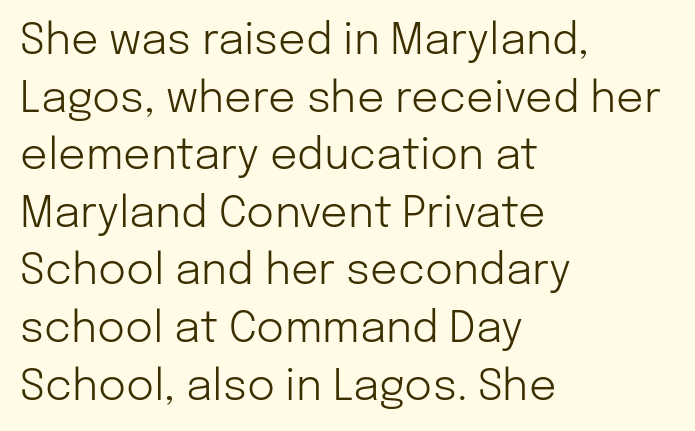
Left-aligned paragraph, ragged on the right. Grotesque or geometric, the face here clearly has no serifs. Every character sits straight up, as roman type does. Leading matches the norm, producing a regular column. Inter-character spacing is left at the font's built-in metrics. Here the designer chose a conventional face with non-uniform glyph widths.
